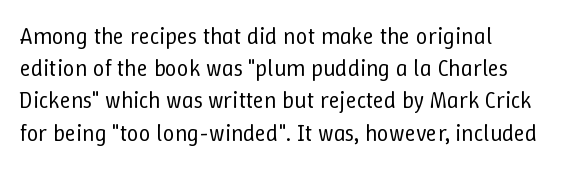
{"italic": "no", "bold": "no", "underline": "no", "align": "left", "line_spacing": "normal", "line_spacing_ratio": 1.4, "letter_spacing": "normal", "letter_spacing_em": 0.0, "glyph_px": 23}
